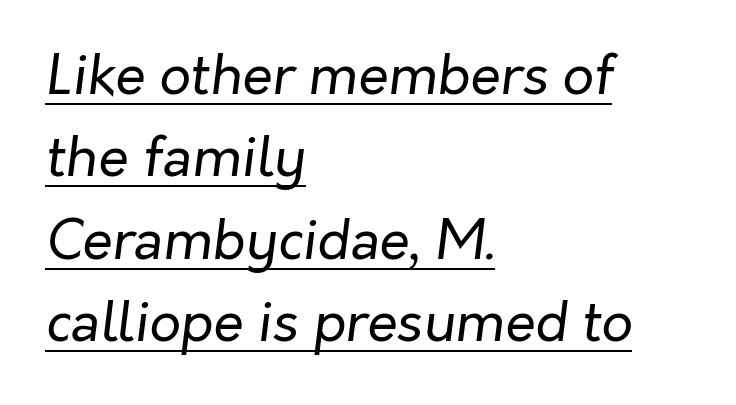
Q: Is the text bold? A: No.
Q: Is the text italic (slanted)? A: Yes, it leans right by about 7 degrees.
Q: Is the text underlined? A: Yes.
Q: How is the paragraph aligned? A: Left-aligned.
Q: Is the spacing between letters normal or unusually wide? A: Normal.
Q: Is the spacing between lines tight, normal or loose? A: Normal.
Q: Width (condensed, normal, or wide)? A: Normal.
Q: Stroke contrast? A: Low.
Q: x-height? A: Medium.
Q: Monospaced? A: No.
